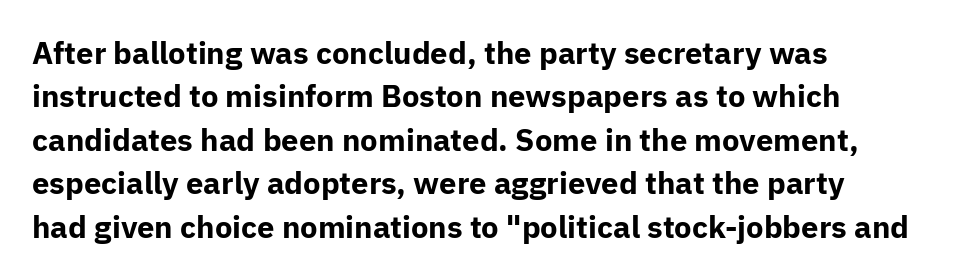
{"serif": "no", "italic": "no", "bold": "yes", "weight": "bold", "width": "normal", "stroke_contrast": "low", "x_height": "medium", "monospaced": "no", "underline": "no", "align": "left", "line_spacing": "normal", "line_spacing_ratio": 1.4, "letter_spacing": "normal", "letter_spacing_em": 0.0, "glyph_px": 31}
